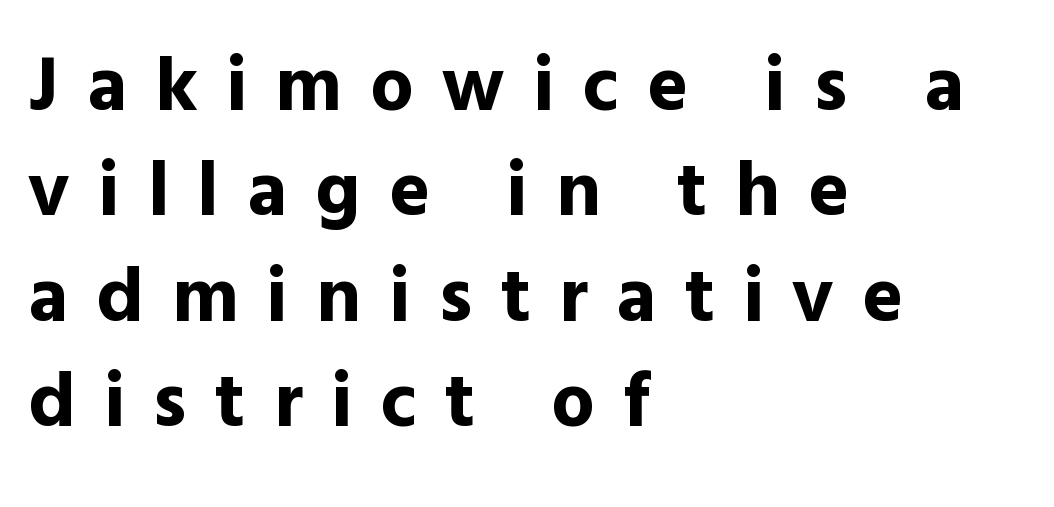
Q: Is the text bold? A: Yes.
Q: Is the text italic (slanted)? A: No, it is upright.
Q: Is the typeface a serif or a sans-serif typeface? A: Sans-serif.
Q: Is the text underlined? A: No.
Q: How is the paragraph aligned? A: Left-aligned.
Q: Is the spacing between letters normal or unusually wide? A: Unusually wide.
Q: Is the spacing between lines tight, normal or loose? A: Normal.
Q: Width (condensed, normal, or wide)? A: Normal.
Q: x-height? A: Medium.
Q: Monospaced? A: No.
